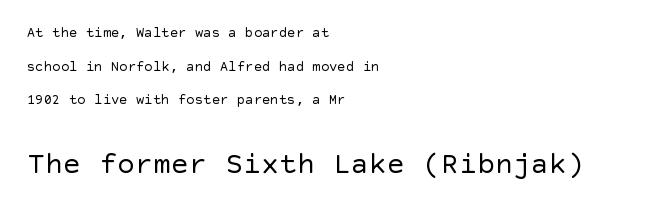
The image shows 30 px regular-weight sans-serif type, upright; set left-aligned, loose line spacing (2.4x), normal letter spacing, not underlined; the second (bottom) block is 2.14x larger; a large x-height.
